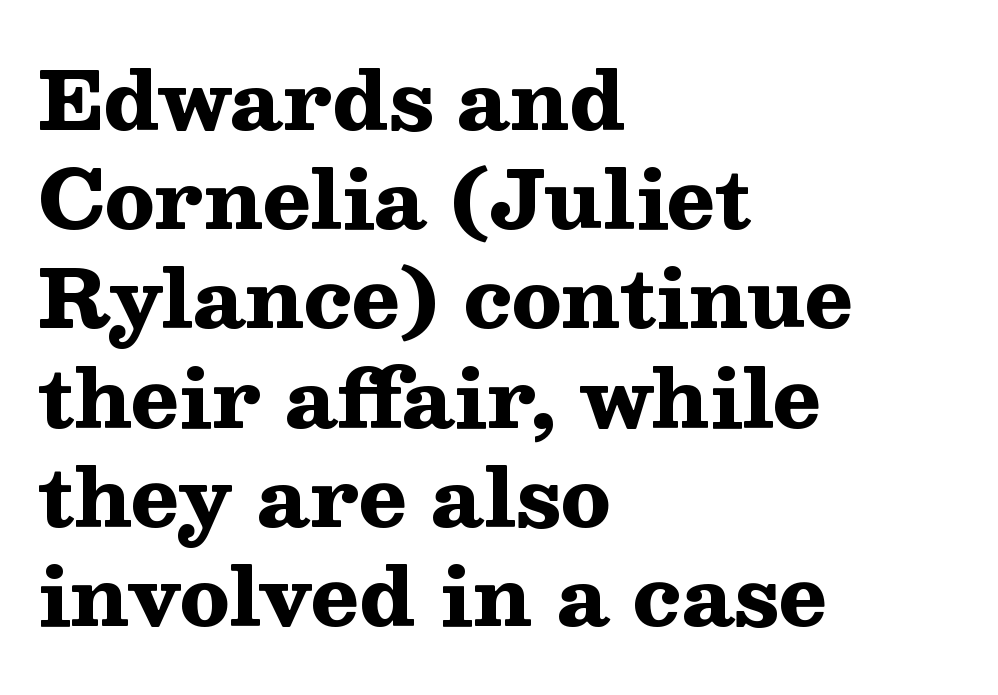
Q: Is the text bold? A: Yes.
Q: Is the text italic (slanted)? A: No, it is upright.
Q: Is the typeface a serif or a sans-serif typeface? A: Serif.
Q: Is the text underlined? A: No.
Q: How is the paragraph aligned? A: Left-aligned.
Q: Is the spacing between letters normal or unusually wide? A: Normal.
Q: Width (condensed, normal, or wide)? A: Wide.
Q: Stroke contrast? A: Medium.
Q: x-height? A: Medium.
Q: Monospaced? A: No.
